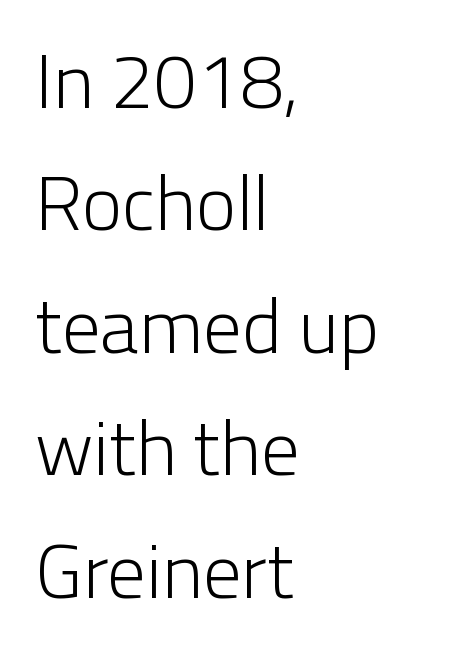
The image shows 77 px light sans-serif type, upright; set left-aligned, normal line spacing (1.59x), normal letter spacing, not underlined; low stroke contrast and a medium x-height.
